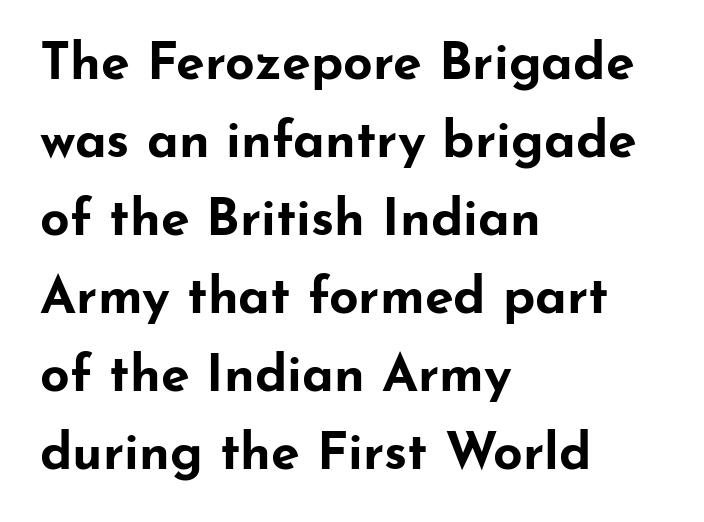
Plain, unruled lines of type. Thick stems and heavy bowls — unmistakably bold. This sample uses a sans-serif face. Compared with a centered layout, this one pins lines to the left instead.
